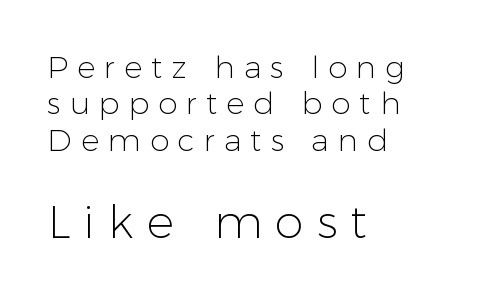
The image shows 46 px light sans-serif type, upright; set left-aligned, line spacing 1.17x, unusually wide letter spacing (+0.29 em), not underlined; the second (bottom) block is 1.48x larger; low stroke contrast and a medium x-height.
